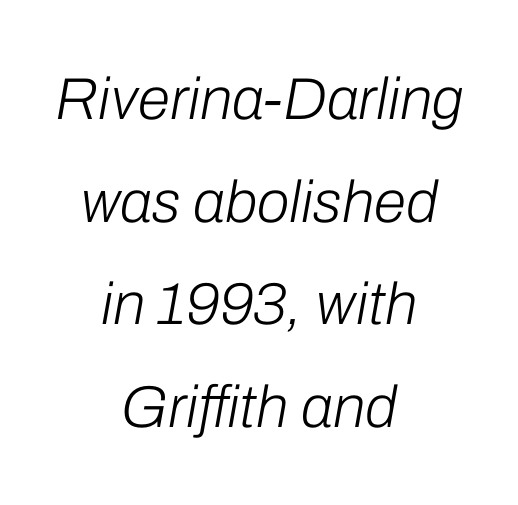
The image shows 59 px light type, italic (leaning right); set centered, line spacing 1.74x, normal letter spacing, not underlined; low stroke contrast and a medium x-height.
